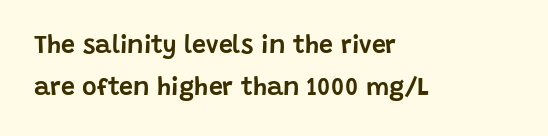
The image shows 25 px text type, upright; set left-aligned, normal line spacing (1.68x), normal letter spacing, not underlined.
